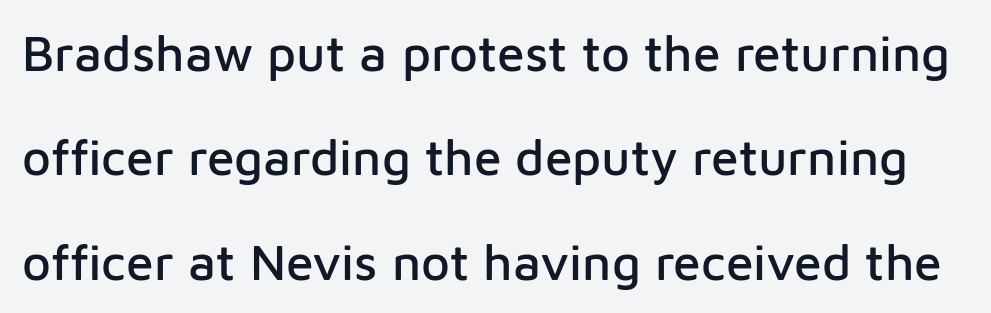
You can tell from the bare stems that sans-serif type was used. Rendered with straight, roman letterforms. Standard letterfit; no display-style spreading of the glyphs. How would I describe the line gaps? Wide and relaxed. The passage shown is typed in a proportional face where columns would drift. Has an underline been added? It has not.
